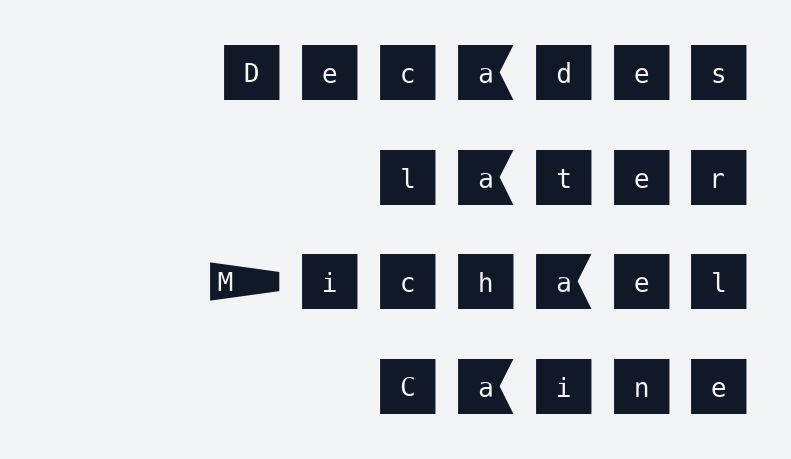
Q: Is the text italic (slanted)? A: No, it is upright.
Q: Is the typeface a serif or a sans-serif typeface? A: Sans-serif.
Q: Is the text underlined? A: No.
Q: How is the paragraph aligned? A: Right-aligned.
Q: Is the spacing between letters normal or unusually wide? A: Unusually wide.
Q: Is the spacing between lines tight, normal or loose? A: Normal.
Q: Width (condensed, normal, or wide)? A: Normal.
Q: Stroke contrast? A: Medium.
Q: x-height? A: Large.
